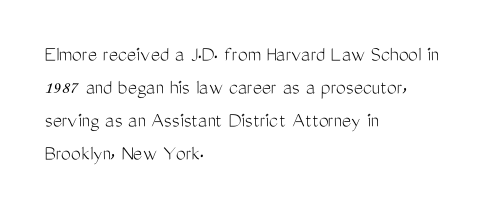
The image shows 22 px text type, upright; set left-aligned, normal line spacing (1.5x), normal letter spacing, not underlined.
